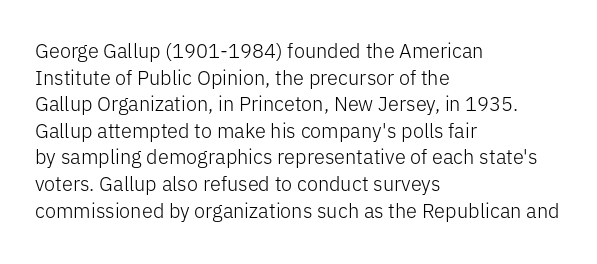
Does the copy run flush right? No — it runs flush left. The block of text has a typical density, with ordinary space between rows. This sample uses plain, unmodified letter spacing. The zone under the glyphs is completely vacant. A roman cut, with each character standing at attention. Stem width sits at or under what a default text font uses.
